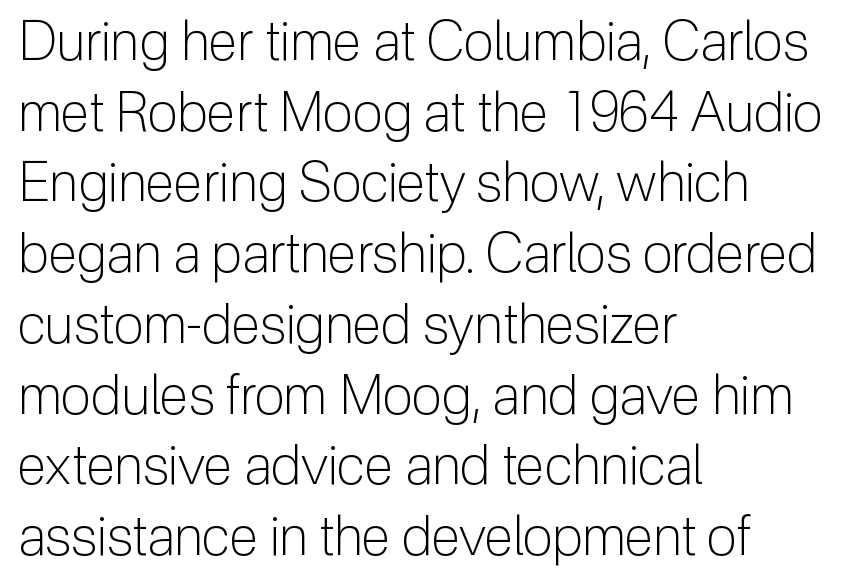
{"serif": "no", "italic": "no", "bold": "no", "weight": "light", "width": "normal", "stroke_contrast": "low", "x_height": "medium", "monospaced": "no", "underline": "no", "align": "left", "line_spacing": "normal", "line_spacing_ratio": 1.31, "letter_spacing": "normal", "letter_spacing_em": 0.0, "glyph_px": 54}
